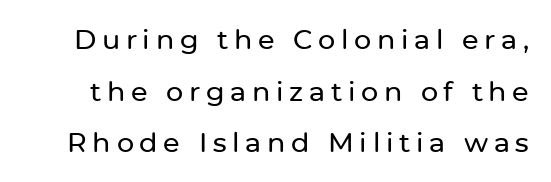
You could only call the tracking loose — the letters float apart. Check the space under the baseline: it is left empty. The leading is generous, giving the passage an open texture. The letters stand upright; this is a roman face.
